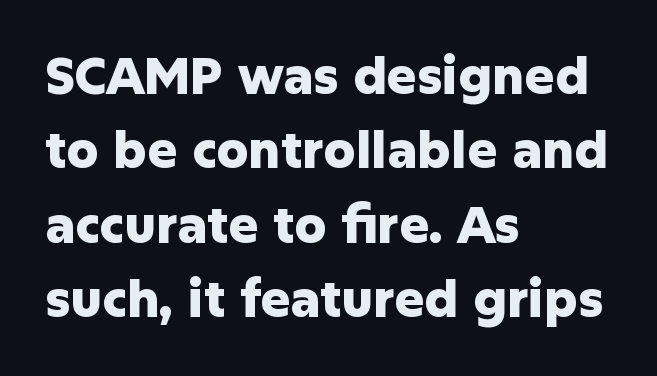
The image shows 50 px heavy sans-serif type, upright; set left-aligned, normal line spacing (1.49x), normal letter spacing, not underlined; low stroke contrast and a medium x-height.
